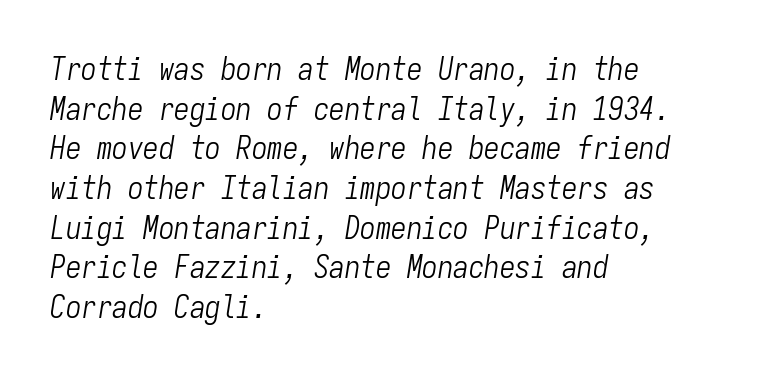
Q: Is the text bold? A: No.
Q: Is the text italic (slanted)? A: Yes, it leans right by about 9 degrees.
Q: Is the text underlined? A: No.
Q: How is the paragraph aligned? A: Left-aligned.
Q: Is the spacing between letters normal or unusually wide? A: Normal.
Q: Is the spacing between lines tight, normal or loose? A: Normal.
Q: Width (condensed, normal, or wide)? A: Condensed.
Q: Stroke contrast? A: Low.
Q: x-height? A: Medium.
Q: Monospaced? A: Yes.
